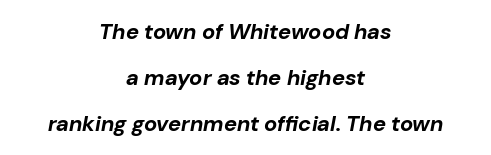
Q: Is the text bold? A: Yes.
Q: Is the text italic (slanted)? A: Yes, it leans right by about 10 degrees.
Q: Is the text underlined? A: No.
Q: How is the paragraph aligned? A: Centered.
Q: Is the spacing between letters normal or unusually wide? A: Normal.
Q: Is the spacing between lines tight, normal or loose? A: Loose.
